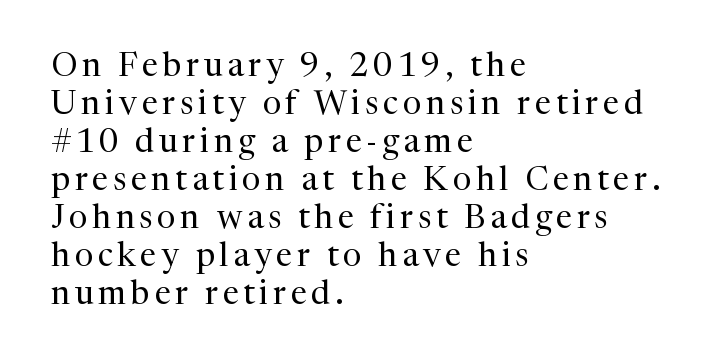
{"serif": "yes", "italic": "no", "bold": "no", "weight": "regular", "width": "normal", "stroke_contrast": "medium", "x_height": "medium", "monospaced": "no", "underline": "no", "align": "left", "line_spacing": "tight", "line_spacing_ratio": 1.15, "glyph_px": 33}
